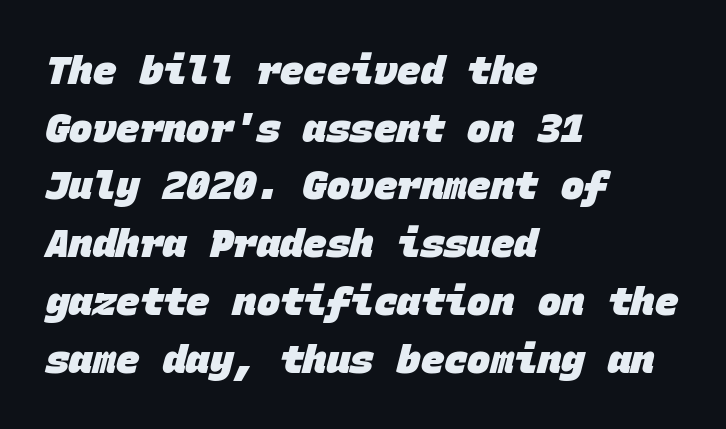
The image shows 39 px heavy sans-serif type, monospaced; set left-aligned, normal line spacing (1.48x), normal letter spacing, not underlined; low stroke contrast and a large x-height.
